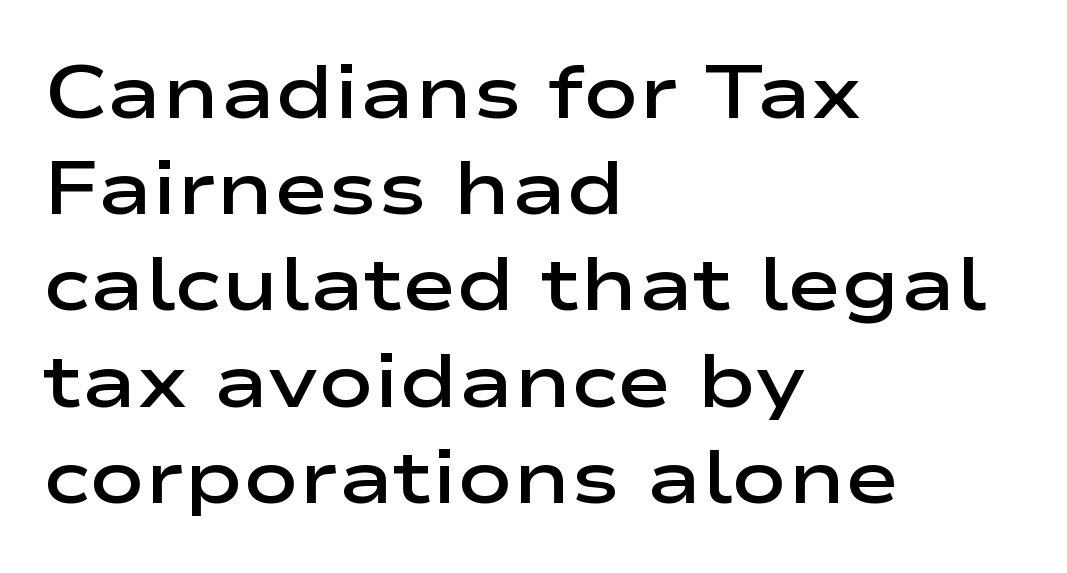
Typographically, this falls in the sans-serif category. Is the block centered? No — it sits flush against the left margin. The words here are not underlined. This is the in-between weight designers call semibold or demi. Does the leading feel generous? No, just average.
